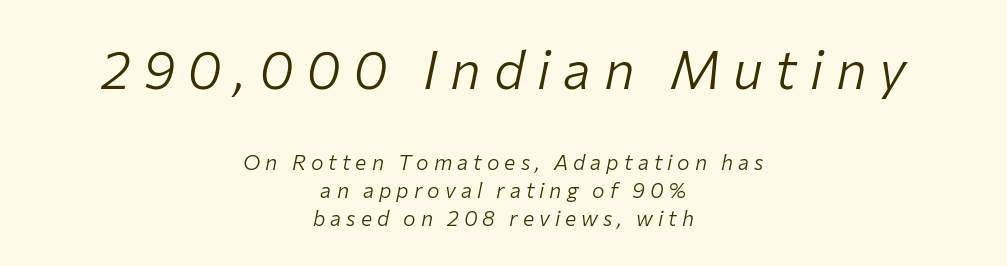
The earlier block is typeset at a bigger size than the later block. Compared with typical body copy, the letter spacing here is much looser. Regarding leading, the lines here are spaced in the standard way. Compared with a flush-left layout, this one balances lines on the center instead. Think of a printed novel: that variable character pitch is what you see here.
